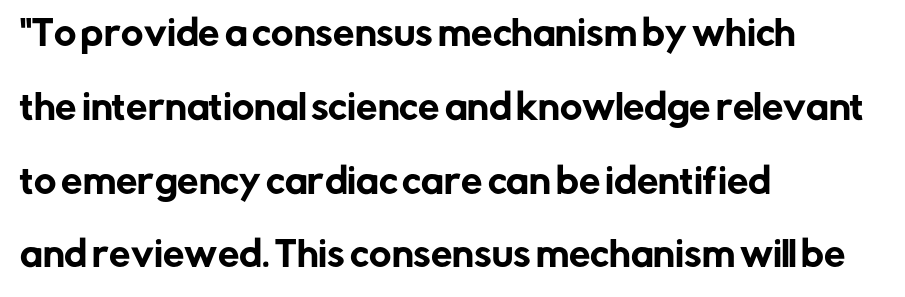
You could fit nearly another row in the gap between these rows. Each row of text sits above clean, open space. Ordinary non-slanted type is in use. This sample is left-justified, so line endings fall wherever the words run out.
